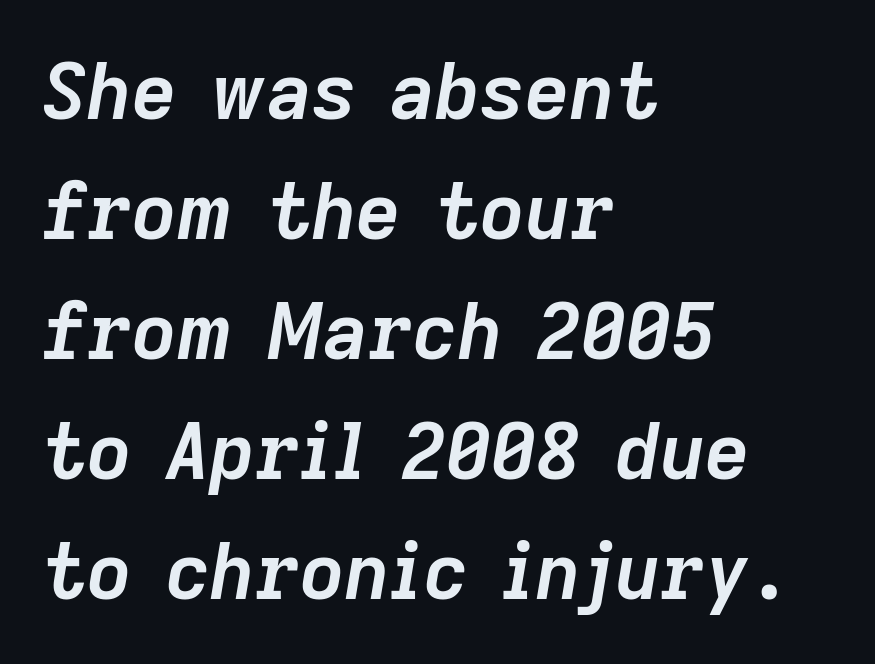
{"italic": "yes", "lean": "right", "slant_degrees": 9, "bold": "yes", "weight": "semibold", "width": "normal", "stroke_contrast": "low", "x_height": "medium", "monospaced": "no", "underline": "no", "align": "left", "line_spacing": "normal", "line_spacing_ratio": 1.54, "letter_spacing": "normal", "letter_spacing_em": 0.0, "glyph_px": 78}
